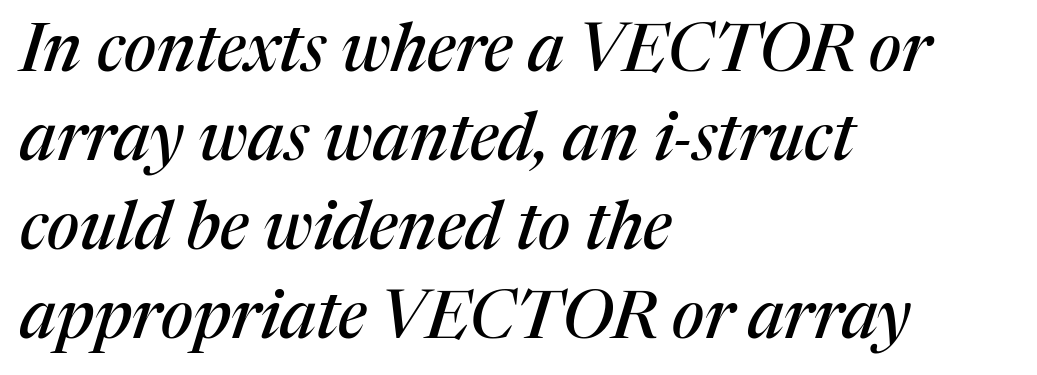
The space directly below the letters is spotless. The rendering shows small feet on the letterforms — a serif design. The letters are slanted; this is an italic face. What's the leading like? Ordinary, nothing unusual. This rendering leaves character spacing at its baseline value.
